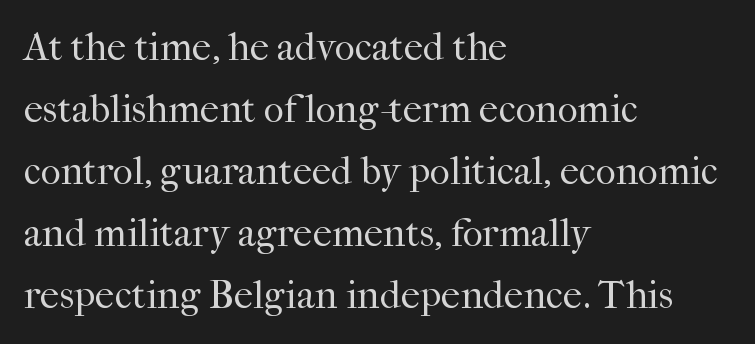
The image shows 39 px regular-weight serif type, upright; set left-aligned, normal line spacing (1.59x), normal letter spacing, not underlined; high stroke contrast and a medium x-height.
